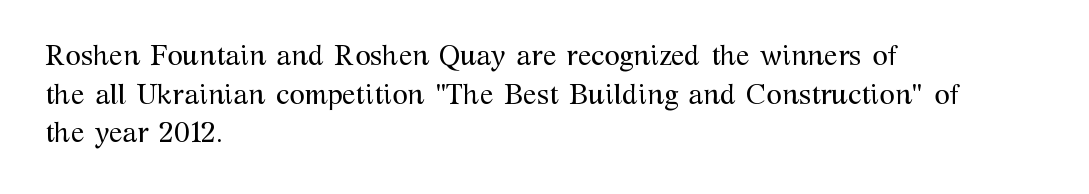
The image shows 28 px regular-weight serif type, upright; set left-aligned, normal line spacing (1.38x), normal letter spacing, not underlined; medium stroke contrast and a medium x-height.
